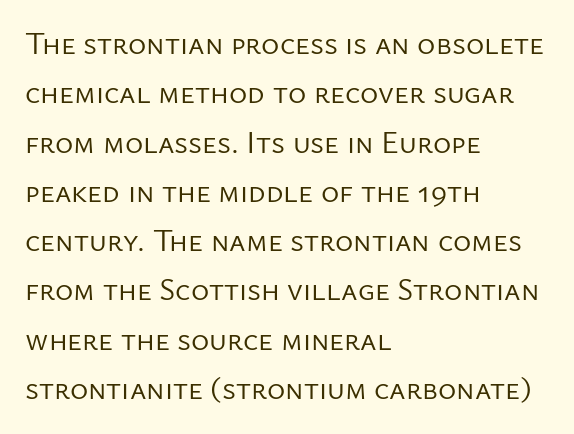
The image shows 31 px regular-weight sans-serif type, upright; set left-aligned, normal line spacing (1.59x), normal letter spacing, not underlined; low stroke contrast and a medium x-height.
